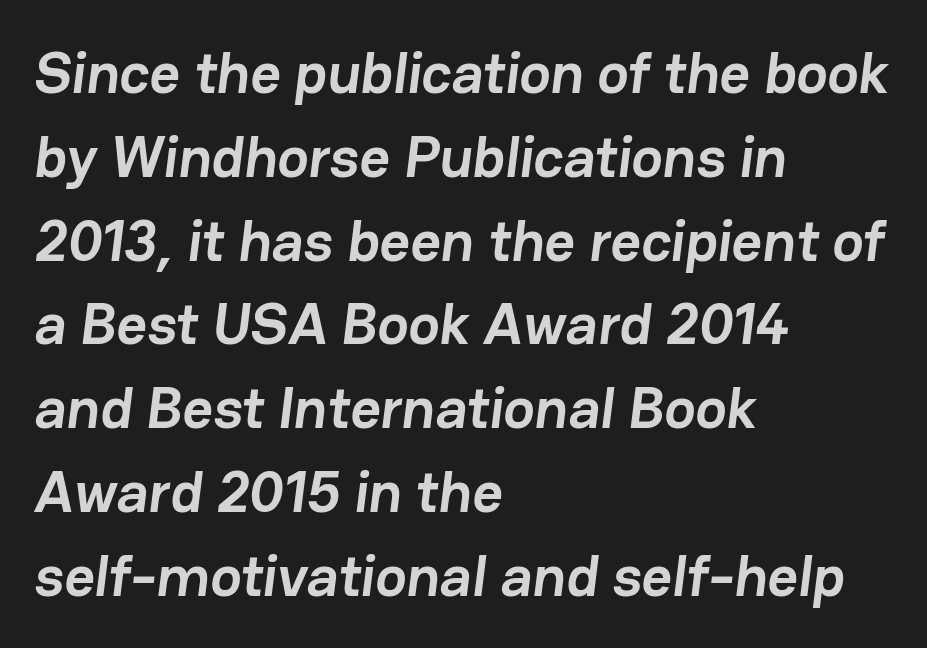
The image shows 59 px semibold sans-serif type; set left-aligned, normal line spacing (1.42x), normal letter spacing, not underlined; low stroke contrast and a medium x-height.
